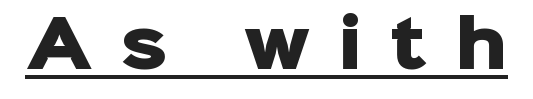
The image shows 64 px heavy sans-serif type, upright; set unusually wide letter spacing (+0.44 em), underlined; low stroke contrast and a medium x-height.
